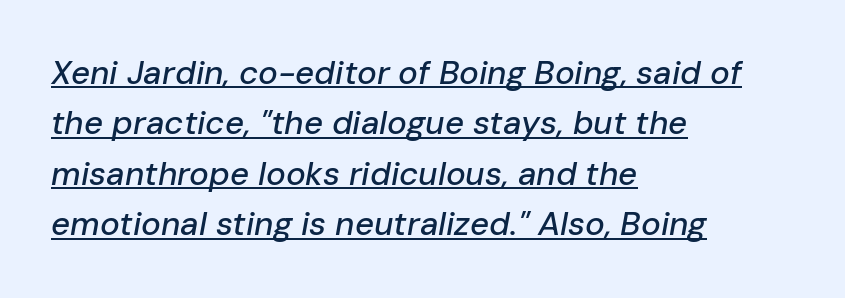
One glance says typical: line gaps are just what's usual. Posture: slanted. One-word summary of the alignment: left. These characters rest on top of a visible drawn line. These lines are rendered in a variable-pitch font.
